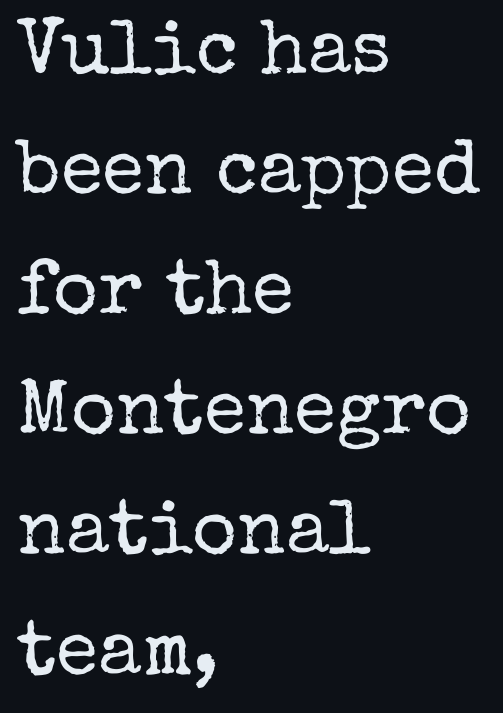
Nothing unusual about the tracking: characters are spaced as the font intends. Honestly, the row spacing looks completely unremarkable. Left-aligned paragraph, ragged on the right. Proportional: the letters do not fall into vertical columns. Does the lettering tilt? It doesn't — this is upright.
